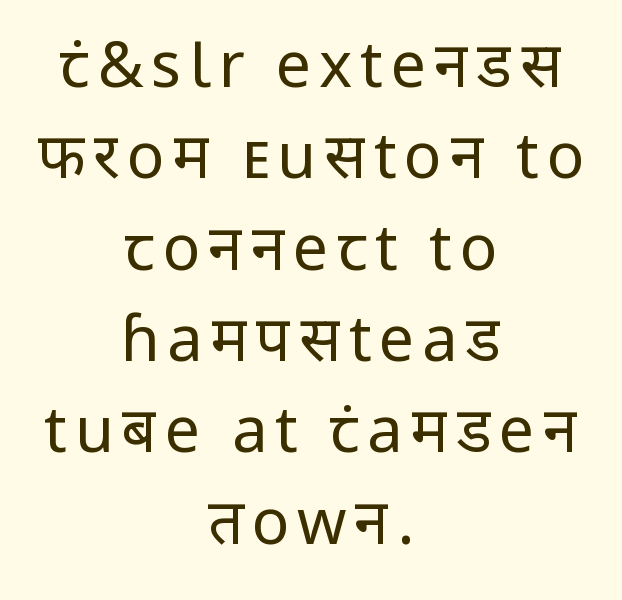
Descenders are the only things crossing below the line. Visually the block forms a symmetrical silhouette, jagged on both flanks. One glance says typical: line gaps are just what's usual. The face used here is proportionally spaced, like ordinary book or web type.
